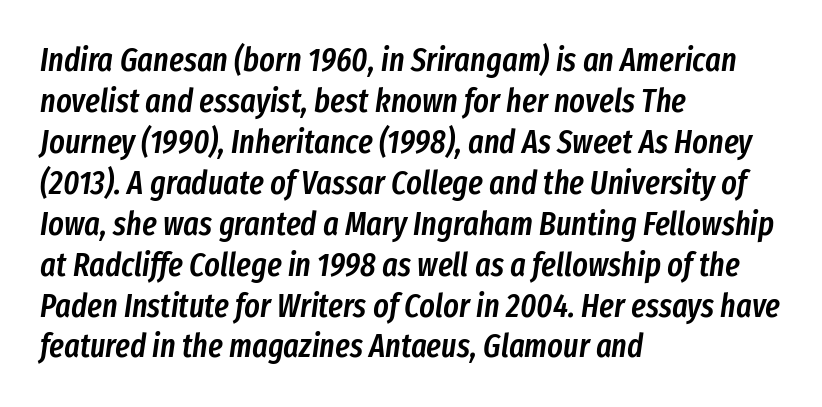
Proportional: the letters do not fall into vertical columns. In CSS terms this would be text-align: left. The typesetting leans somewhat heavy: a semibold. The lettering tilts uniformly, giving the passage an italic look.
